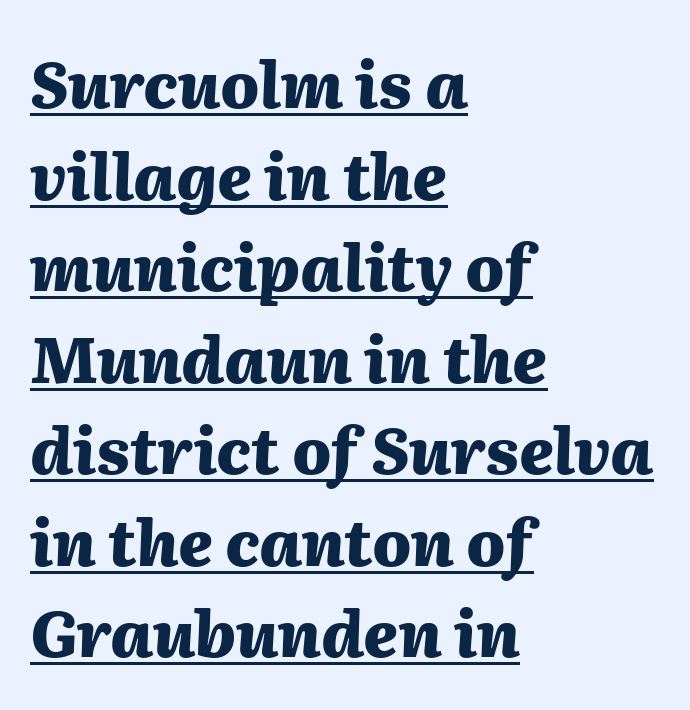
{"italic": "yes", "lean": "right", "slant_degrees": 2, "bold": "yes", "weight": "heavy", "width": "normal", "stroke_contrast": "medium", "x_height": "medium", "monospaced": "no", "underline": "yes", "align": "left", "line_spacing": "normal", "line_spacing_ratio": 1.43, "letter_spacing": "normal", "letter_spacing_em": 0.0, "glyph_px": 64}
